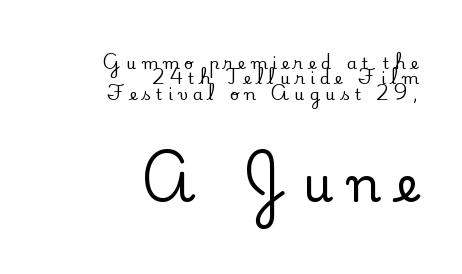
Q: Is the text italic (slanted)? A: No, it is upright.
Q: Is the typeface a serif or a sans-serif typeface? A: Serif.
Q: Is the text underlined? A: No.
Q: How is the paragraph aligned? A: Right-aligned.
Q: Is the spacing between letters normal or unusually wide? A: Unusually wide.
Q: Is the spacing between lines tight, normal or loose? A: Tight.
Q: Which block of text is set in a larger size, the first (top) or the second (bottom)? A: The second (bottom) one.
Q: Width (condensed, normal, or wide)? A: Normal.
Q: Stroke contrast? A: Low.
Q: x-height? A: Small.
Q: Monospaced? A: No.
